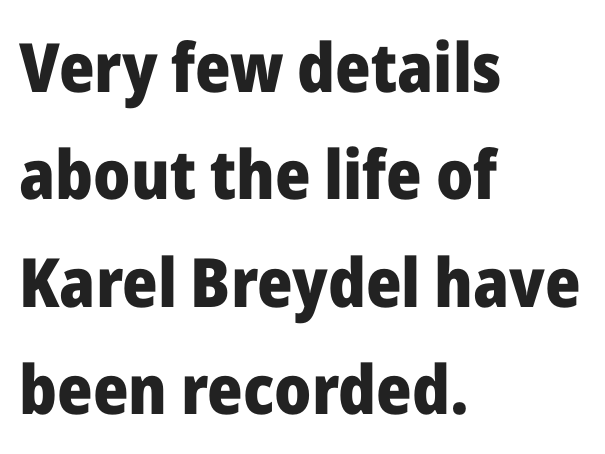
Q: Is the text bold? A: Yes.
Q: Is the text italic (slanted)? A: No, it is upright.
Q: Is the typeface a serif or a sans-serif typeface? A: Sans-serif.
Q: Is the text underlined? A: No.
Q: How is the paragraph aligned? A: Left-aligned.
Q: Is the spacing between letters normal or unusually wide? A: Normal.
Q: Is the spacing between lines tight, normal or loose? A: Normal.
Q: Width (condensed, normal, or wide)? A: Normal.
Q: Stroke contrast? A: Low.
Q: x-height? A: Medium.
Q: Monospaced? A: No.
